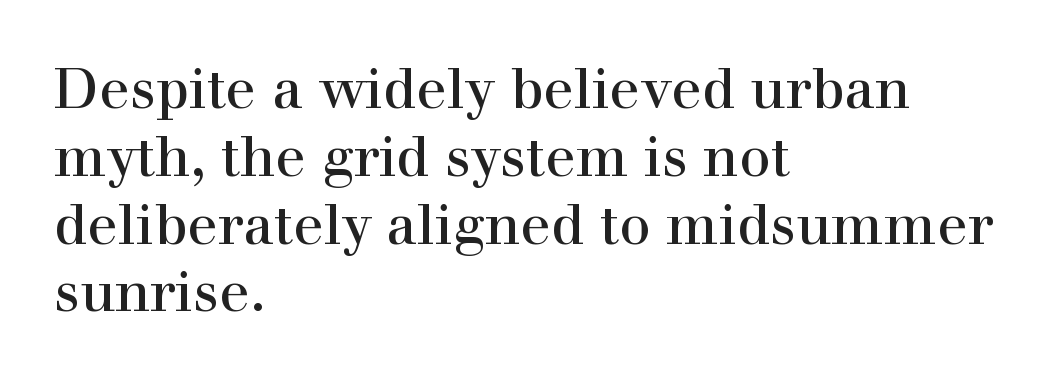
Q: Is the text italic (slanted)? A: No, it is upright.
Q: Is the typeface a serif or a sans-serif typeface? A: Serif.
Q: Is the text underlined? A: No.
Q: How is the paragraph aligned? A: Left-aligned.
Q: Is the spacing between letters normal or unusually wide? A: Normal.
Q: Width (condensed, normal, or wide)? A: Normal.
Q: x-height? A: Medium.
Q: Monospaced? A: No.
